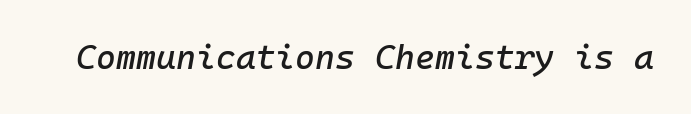
{"italic": "yes", "lean": "right", "slant_degrees": 10, "width": "normal", "stroke_contrast": "low", "x_height": "medium", "monospaced": "yes", "underline": "no", "letter_spacing": "normal", "letter_spacing_em": 0.0, "glyph_px": 34}
